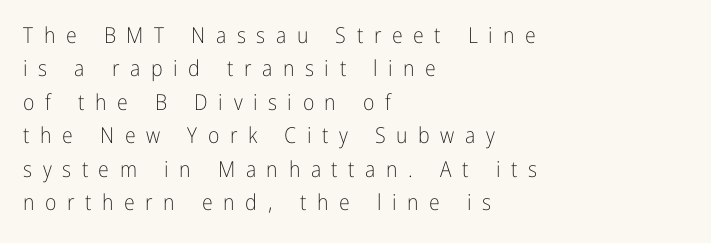
{"italic": "no", "bold": "no", "underline": "no", "align": "left", "line_spacing": "normal", "line_spacing_ratio": 1.52, "letter_spacing": "wide", "letter_spacing_em": 0.48, "glyph_px": 22}
